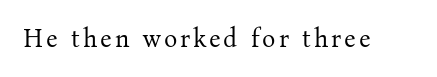
{"italic": "no", "bold": "no", "underline": "no", "glyph_px": 25}
